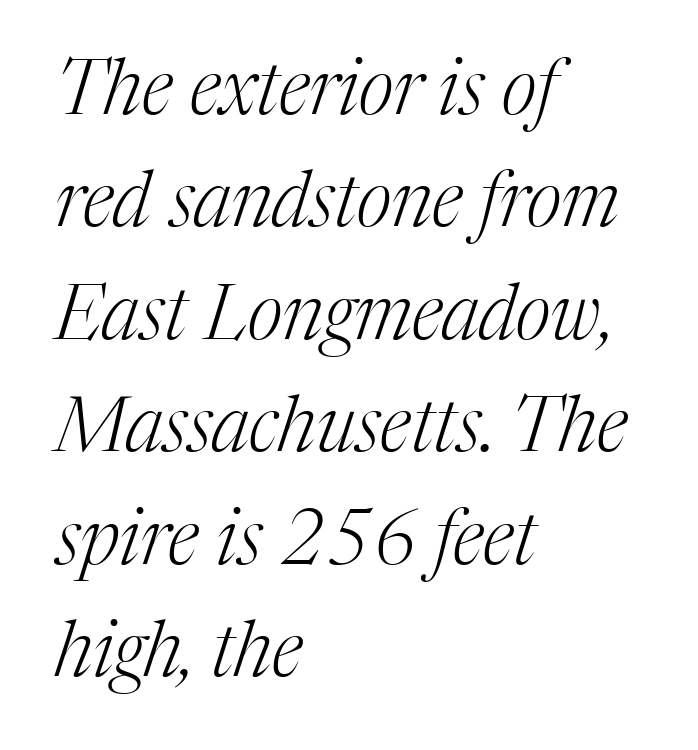
Q: Is the text bold? A: No.
Q: Is the text italic (slanted)? A: Yes, it leans right by about 17 degrees.
Q: Is the typeface a serif or a sans-serif typeface? A: Serif.
Q: Is the text underlined? A: No.
Q: How is the paragraph aligned? A: Left-aligned.
Q: Is the spacing between letters normal or unusually wide? A: Normal.
Q: Is the spacing between lines tight, normal or loose? A: Normal.
Q: Width (condensed, normal, or wide)? A: Normal.
Q: Stroke contrast? A: Medium.
Q: x-height? A: Medium.
Q: Monospaced? A: No.
